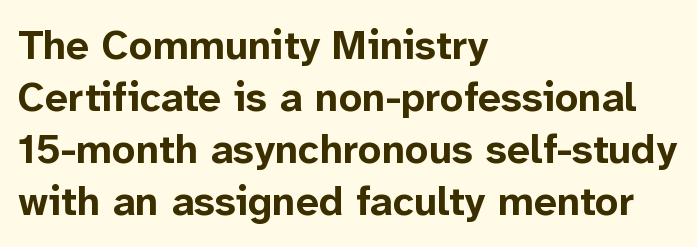
{"serif": "no", "italic": "no", "bold": "yes", "weight": "bold", "width": "normal", "stroke_contrast": "low", "x_height": "medium", "monospaced": "no", "underline": "no", "align": "left", "line_spacing": "normal", "line_spacing_ratio": 1.27, "letter_spacing": "normal", "letter_spacing_em": 0.0, "glyph_px": 41}
